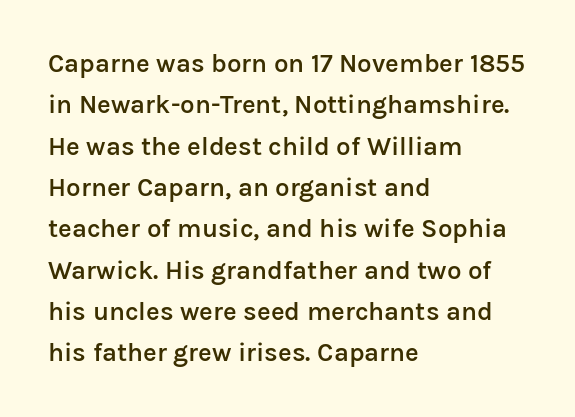
The lines are quadded left. Descenders hang freely into open space. Semibold letterforms, between regular and bold. Observe the ordinary spacing: letters are neighbours, not strangers.
